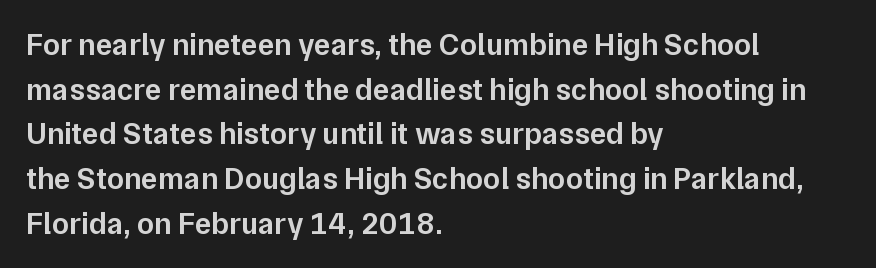
Q: Is the text bold? A: Semi-bold.
Q: Is the text italic (slanted)? A: No, it is upright.
Q: Is the typeface a serif or a sans-serif typeface? A: Sans-serif.
Q: Is the text underlined? A: No.
Q: How is the paragraph aligned? A: Left-aligned.
Q: Is the spacing between letters normal or unusually wide? A: Normal.
Q: Is the spacing between lines tight, normal or loose? A: Normal.
Q: Width (condensed, normal, or wide)? A: Normal.
Q: Stroke contrast? A: Low.
Q: x-height? A: Medium.
Q: Monospaced? A: No.
